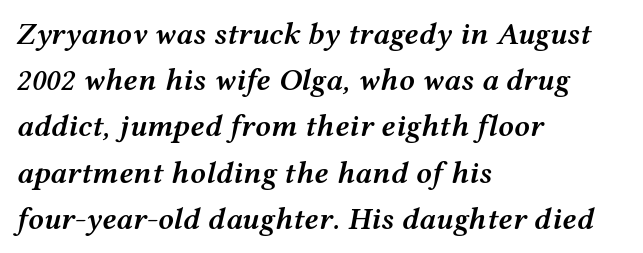
The image shows 31 px semibold, wide type, italic (leaning right); set left-aligned, normal line spacing (1.49x), normal letter spacing, not underlined; medium stroke contrast and a medium x-height.
